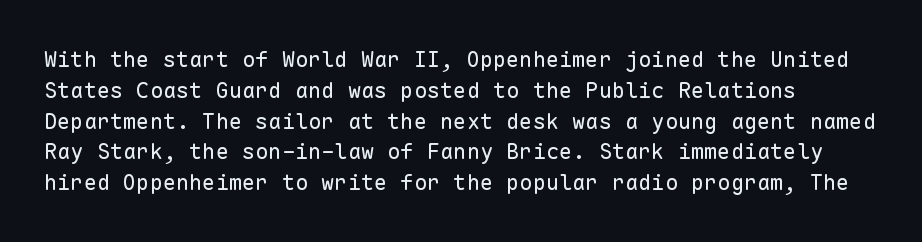
{"italic": "no", "bold": "no", "underline": "no", "line_spacing": "normal", "line_spacing_ratio": 1.4, "letter_spacing": "normal", "letter_spacing_em": 0.0, "glyph_px": 22}
